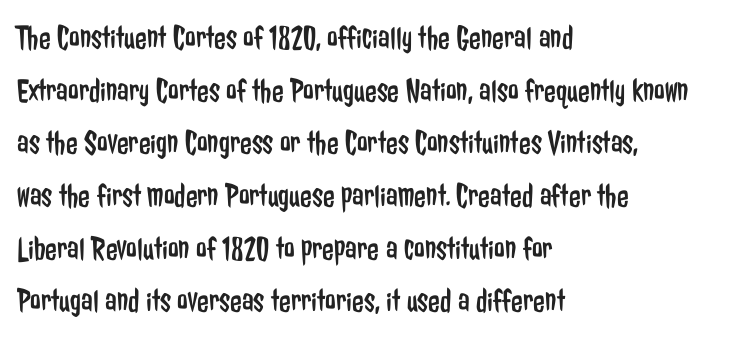
{"serif": "no", "italic": "no", "bold": "no", "weight": "regular", "width": "condensed", "stroke_contrast": "low", "x_height": "medium", "monospaced": "no", "underline": "no", "align": "left", "line_spacing": "normal", "line_spacing_ratio": 1.55, "letter_spacing": "normal", "letter_spacing_em": 0.0, "glyph_px": 34}
